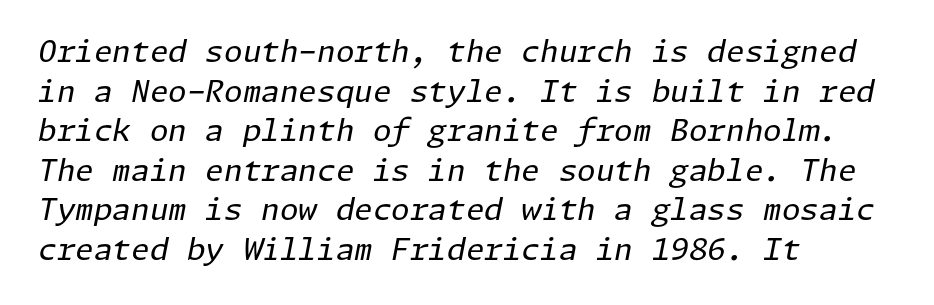
Q: Is the text bold? A: No.
Q: Is the text italic (slanted)? A: Yes, it leans right by about 11 degrees.
Q: Is the text underlined? A: No.
Q: How is the paragraph aligned? A: Left-aligned.
Q: Is the spacing between letters normal or unusually wide? A: Normal.
Q: Is the spacing between lines tight, normal or loose? A: Normal.
Q: Width (condensed, normal, or wide)? A: Normal.
Q: Stroke contrast? A: Low.
Q: x-height? A: Medium.
